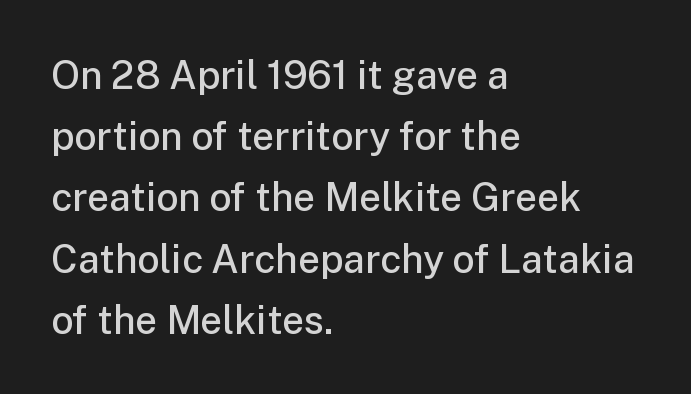
The image shows 39 px semibold sans-serif type, upright; set left-aligned, normal line spacing (1.57x), normal letter spacing, not underlined; low stroke contrast and a medium x-height.
